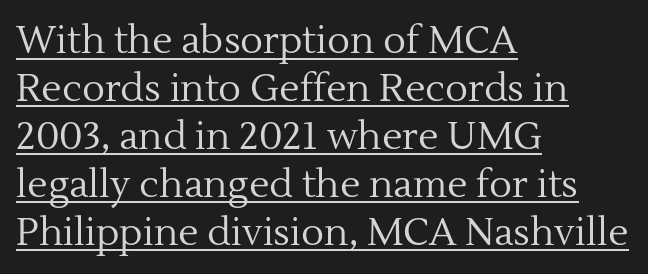
{"serif": "yes", "italic": "no", "bold": "no", "weight": "regular", "width": "normal", "x_height": "medium", "monospaced": "no", "underline": "yes", "align": "left", "line_spacing": "normal", "line_spacing_ratio": 1.26, "letter_spacing": "normal", "letter_spacing_em": 0.0, "glyph_px": 38}
